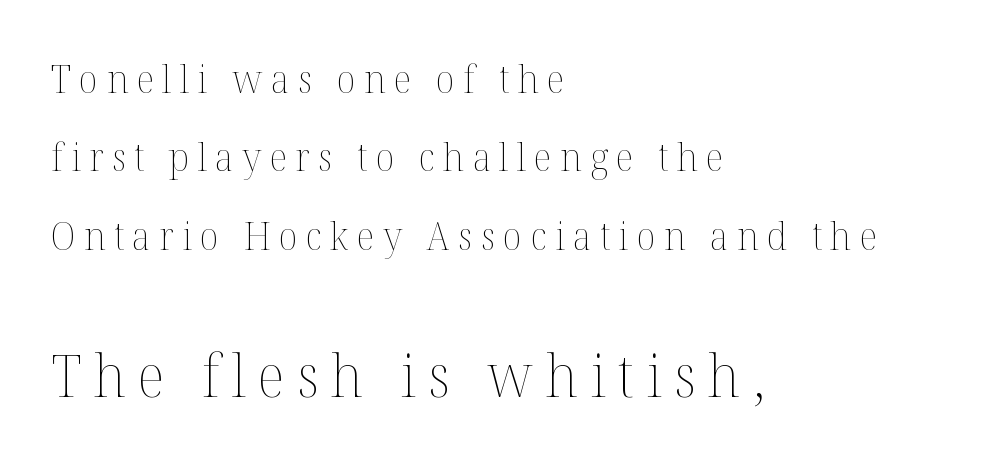
You could fit nearly another row in the gap between these rows. Is the block centered? No — it sits flush against the left margin. A typesetter would call this proportional, since set widths differ per character. The letters are spread apart with noticeably loose tracking. Is this a heavy cut? Hardly; it is regular or lighter.
